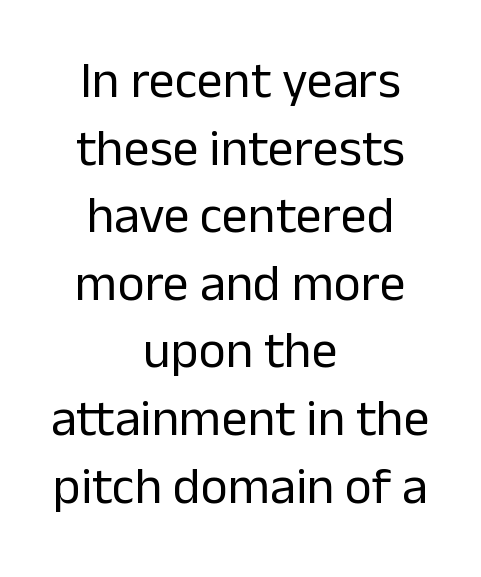
Q: Is the text bold? A: No.
Q: Is the text italic (slanted)? A: No, it is upright.
Q: Is the typeface a serif or a sans-serif typeface? A: Sans-serif.
Q: Is the text underlined? A: No.
Q: How is the paragraph aligned? A: Centered.
Q: Is the spacing between letters normal or unusually wide? A: Normal.
Q: Is the spacing between lines tight, normal or loose? A: Normal.
Q: Width (condensed, normal, or wide)? A: Normal.
Q: Stroke contrast? A: Low.
Q: x-height? A: Medium.
Q: Monospaced? A: No.
